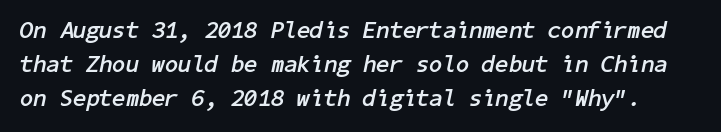
Q: Is the text bold? A: Yes.
Q: Is the text italic (slanted)? A: Yes, it leans right by about 11 degrees.
Q: Is the text underlined? A: No.
Q: Is the spacing between letters normal or unusually wide? A: Normal.
Q: Is the spacing between lines tight, normal or loose? A: Normal.
